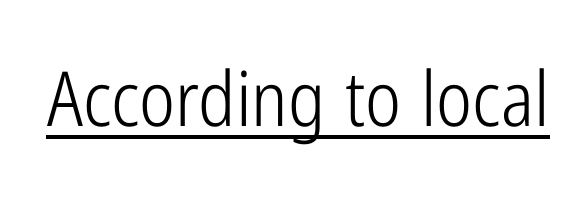
The image shows 76 px light, condensed sans-serif type, upright; set normal letter spacing, underlined; low stroke contrast and a medium x-height.
